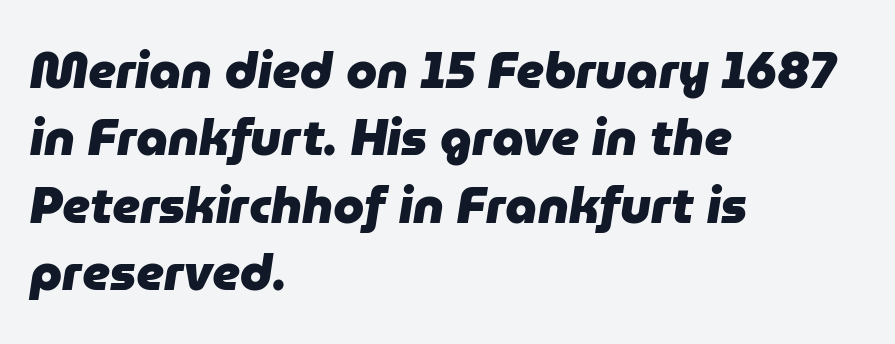
{"italic": "yes", "lean": "right", "slant_degrees": 9, "bold": "yes", "weight": "heavy", "width": "normal", "stroke_contrast": "low", "x_height": "medium", "monospaced": "no", "underline": "no", "align": "left", "line_spacing": "normal", "line_spacing_ratio": 1.35, "letter_spacing": "normal", "letter_spacing_em": 0.0, "glyph_px": 50}
